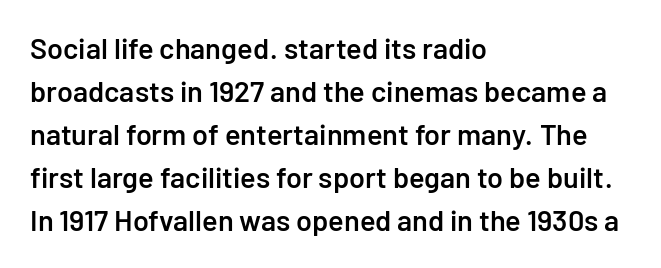
Anything drawn beneath the words? Only blank space. Serifs: no, the terminals of the letterforms are clean. These lines were composed using upright roman letters. Vertical spacing — default. The face used here is a semibold: visibly heavier than regular, lighter than bold.
